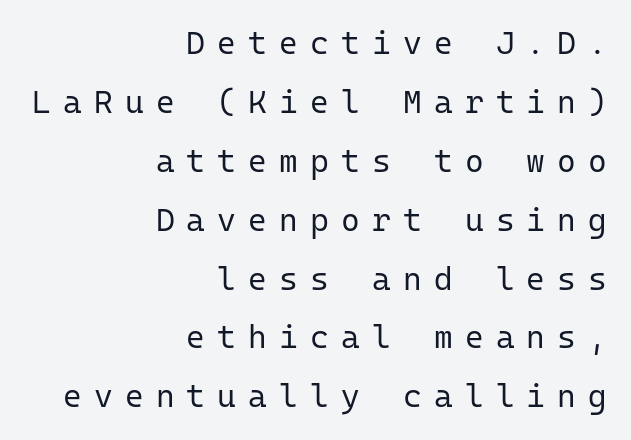
The specimen reads as upright at a glance. The face used here is monospaced, like something from a code editor. Compared with typical body copy, the letter spacing here is much looser. Each stroke keeps to a modest, everyday thickness or less. Rule under the text: the space is simply empty.
